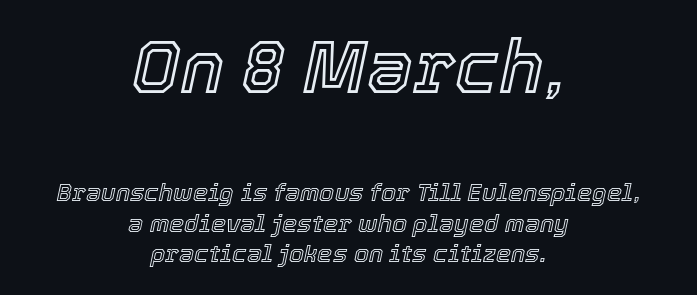
The image shows 73 px text type, italic (leaning right); set centered, normal line spacing (1.28x), normal letter spacing, not underlined; the first (top) block is 3.04x larger; a medium x-height.
